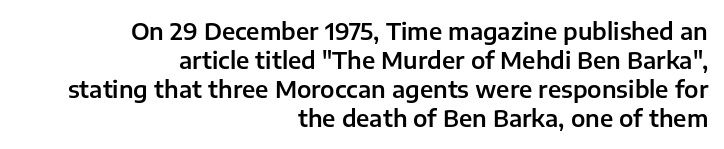
The passage is arranged like a letterhead date or caption credit — flush right. The type is set solid horizontally, with unmodified tracking. Notice how descenders clear the ascenders below comfortably — that's standard leading. Every character sits straight up, as roman type does. A clean baseline with only descenders dipping below it.
